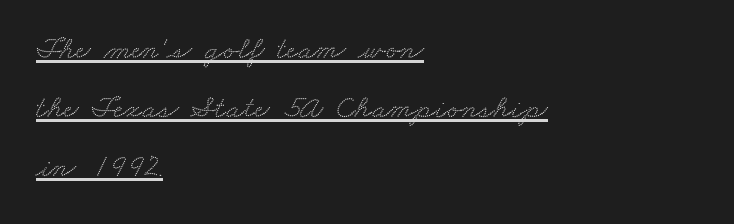
Q: Is the typeface a serif or a sans-serif typeface? A: Serif.
Q: Is the text underlined? A: Yes.
Q: How is the paragraph aligned? A: Left-aligned.
Q: Is the spacing between letters normal or unusually wide? A: Normal.
Q: Width (condensed, normal, or wide)? A: Wide.
Q: Stroke contrast? A: Low.
Q: x-height? A: Small.
Q: Monospaced? A: No.
